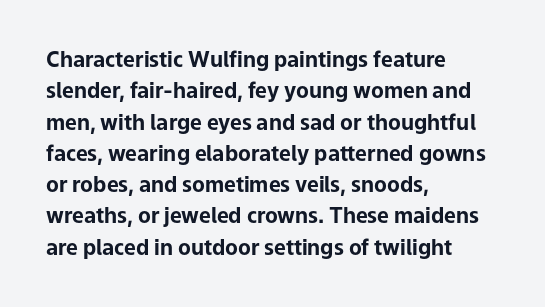
The image shows 21 px bold type, upright; set left-aligned, normal line spacing (1.49x), normal letter spacing, not underlined.
